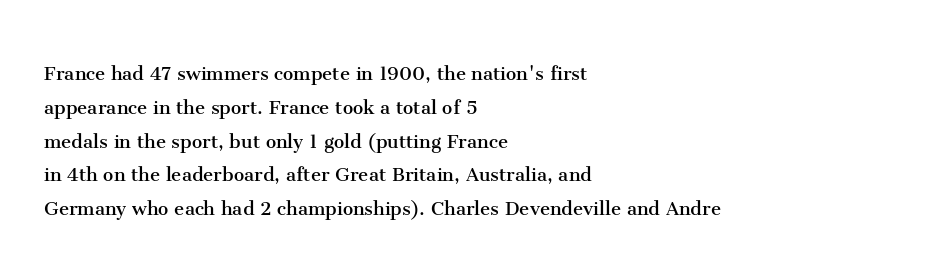
Just letters on the line, the space beneath them empty. Evenly set lines give the paragraph a standard silhouette. Heft: none added — not bold. Notice how the passage keeps a crisp vertical edge on the left only. No extra tracking has been applied to these lines. A roman cut, with each character standing at attention.
